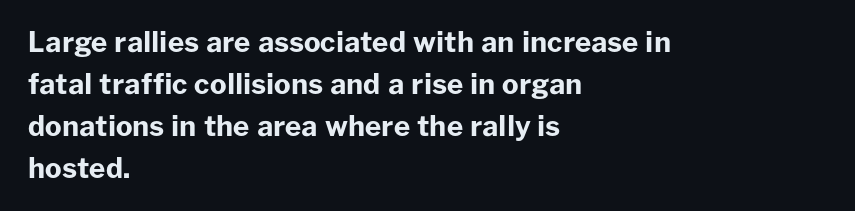
The image shows 28 px bold sans-serif type, upright; set left-aligned, normal line spacing (1.5x), normal letter spacing, not underlined; low stroke contrast and a medium x-height.
